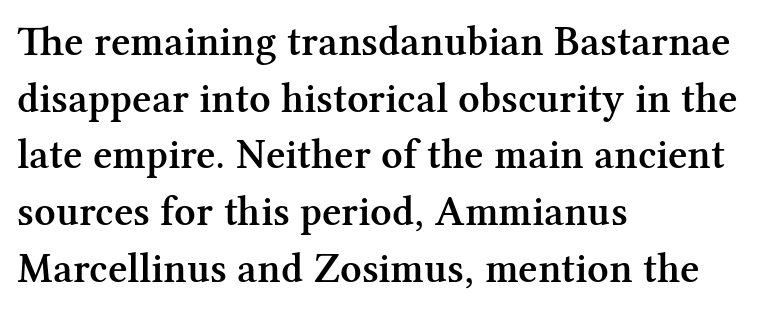
The image shows 42 px semibold serif type, upright; set left-aligned, normal line spacing (1.35x), normal letter spacing, not underlined; medium stroke contrast and a medium x-height.
